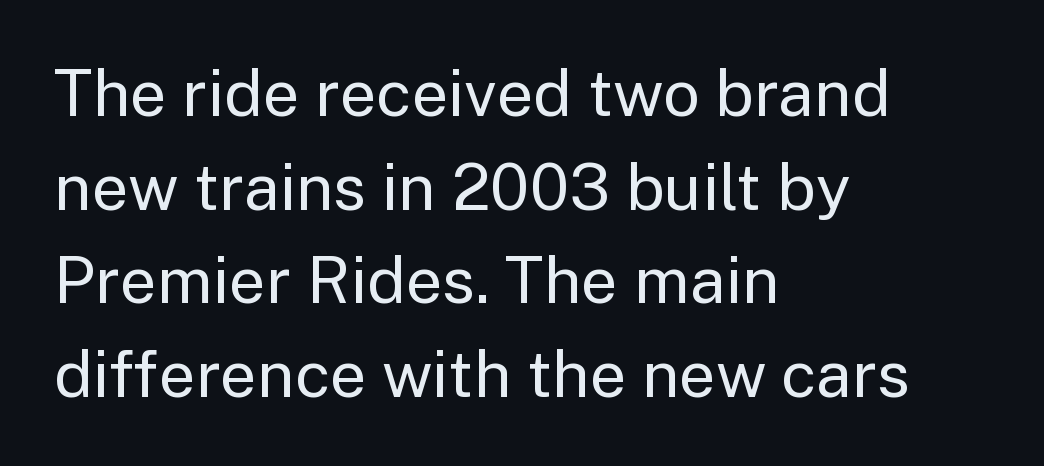
Q: Is the text bold? A: No.
Q: Is the text italic (slanted)? A: No, it is upright.
Q: Is the typeface a serif or a sans-serif typeface? A: Sans-serif.
Q: Is the text underlined? A: No.
Q: How is the paragraph aligned? A: Left-aligned.
Q: Is the spacing between letters normal or unusually wide? A: Normal.
Q: Is the spacing between lines tight, normal or loose? A: Normal.
Q: Width (condensed, normal, or wide)? A: Normal.
Q: Stroke contrast? A: Low.
Q: x-height? A: Medium.
Q: Monospaced? A: No.
